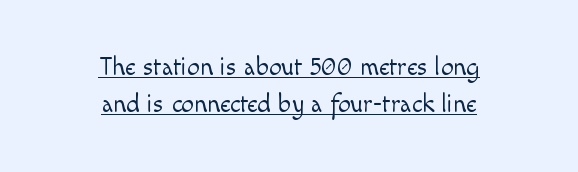
{"italic": "no", "bold": "no", "underline": "yes", "align": "center", "line_spacing": "normal", "line_spacing_ratio": 1.47, "letter_spacing": "normal", "letter_spacing_em": 0.0, "glyph_px": 25}
